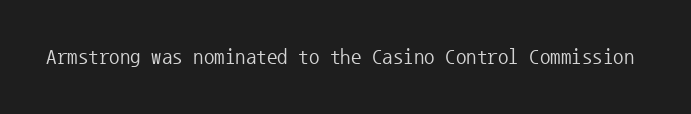
The image shows 21 px text type, upright; set normal letter spacing, not underlined.
